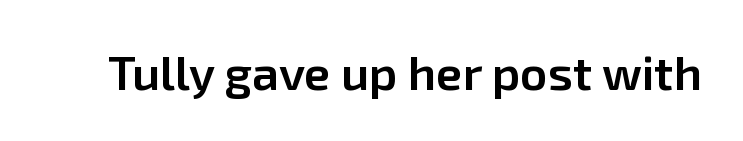
The image shows 48 px semibold sans-serif type, upright; set normal letter spacing, not underlined; low stroke contrast and a medium x-height.
